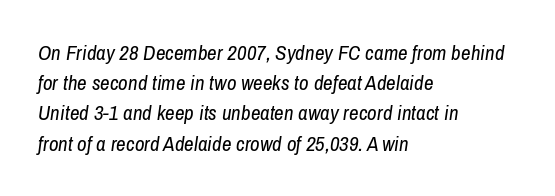
{"italic": "yes", "lean": "right", "slant_degrees": 8, "bold": "no", "underline": "no", "align": "left", "line_spacing": "normal", "line_spacing_ratio": 1.44, "letter_spacing": "normal", "letter_spacing_em": 0.0, "glyph_px": 21}
